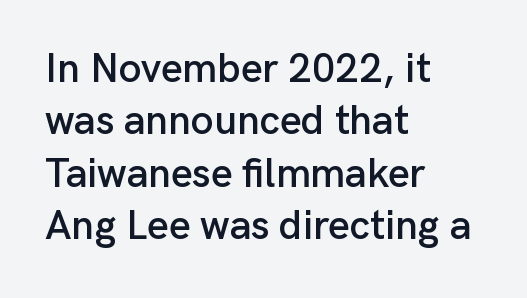
Q: Is the text italic (slanted)? A: No, it is upright.
Q: Is the typeface a serif or a sans-serif typeface? A: Sans-serif.
Q: Is the text underlined? A: No.
Q: How is the paragraph aligned? A: Left-aligned.
Q: Is the spacing between letters normal or unusually wide? A: Normal.
Q: Is the spacing between lines tight, normal or loose? A: Normal.
Q: Width (condensed, normal, or wide)? A: Normal.
Q: Stroke contrast? A: Low.
Q: x-height? A: Medium.
Q: Monospaced? A: No.
